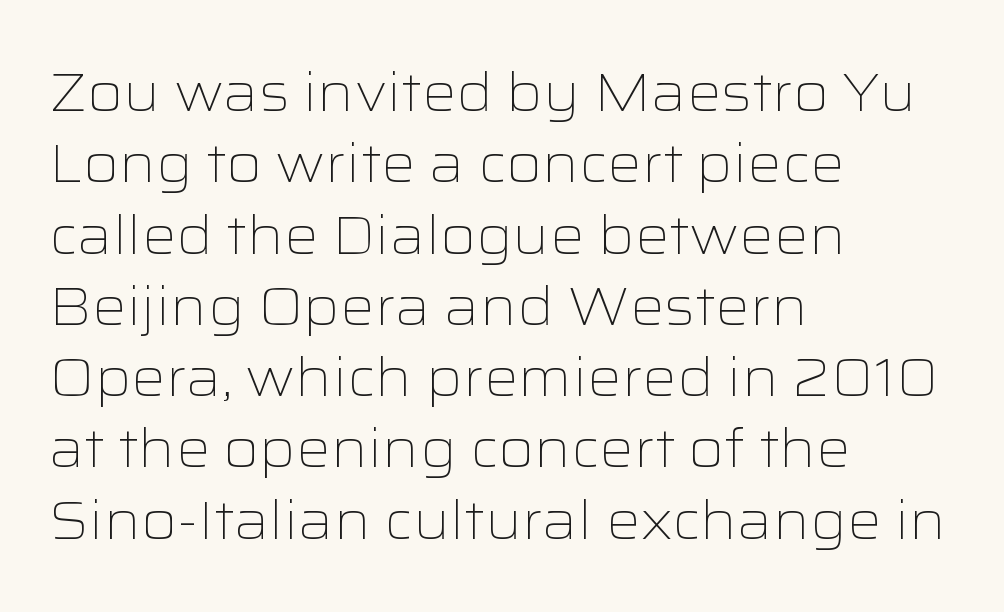
Q: Is the text bold? A: No.
Q: Is the text italic (slanted)? A: No, it is upright.
Q: Is the typeface a serif or a sans-serif typeface? A: Sans-serif.
Q: Is the text underlined? A: No.
Q: How is the paragraph aligned? A: Left-aligned.
Q: Is the spacing between letters normal or unusually wide? A: Normal.
Q: Is the spacing between lines tight, normal or loose? A: Normal.
Q: Width (condensed, normal, or wide)? A: Wide.
Q: Stroke contrast? A: Low.
Q: x-height? A: Medium.
Q: Monospaced? A: No.
